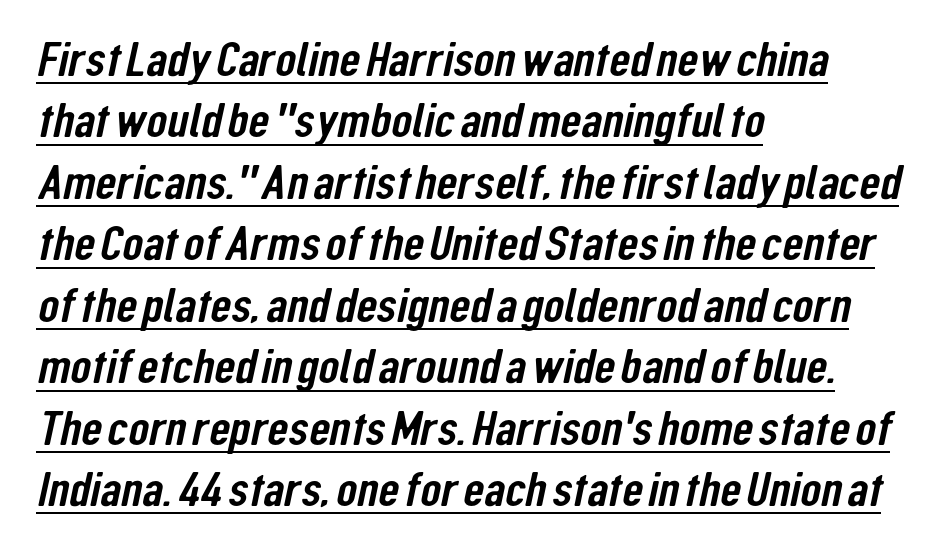
{"serif": "no", "width": "condensed", "stroke_contrast": "low", "x_height": "medium", "monospaced": "no", "underline": "yes", "align": "left", "line_spacing": "normal", "line_spacing_ratio": 1.28, "letter_spacing": "normal", "letter_spacing_em": 0.0, "glyph_px": 48}
